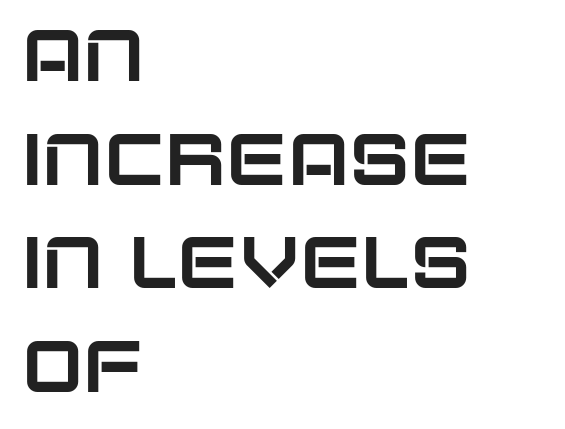
{"serif": "no", "italic": "no", "width": "normal", "stroke_contrast": "low", "x_height": "large", "monospaced": "no", "underline": "no", "align": "left", "line_spacing": "normal", "line_spacing_ratio": 1.42, "letter_spacing": "normal", "letter_spacing_em": 0.0, "glyph_px": 73}
